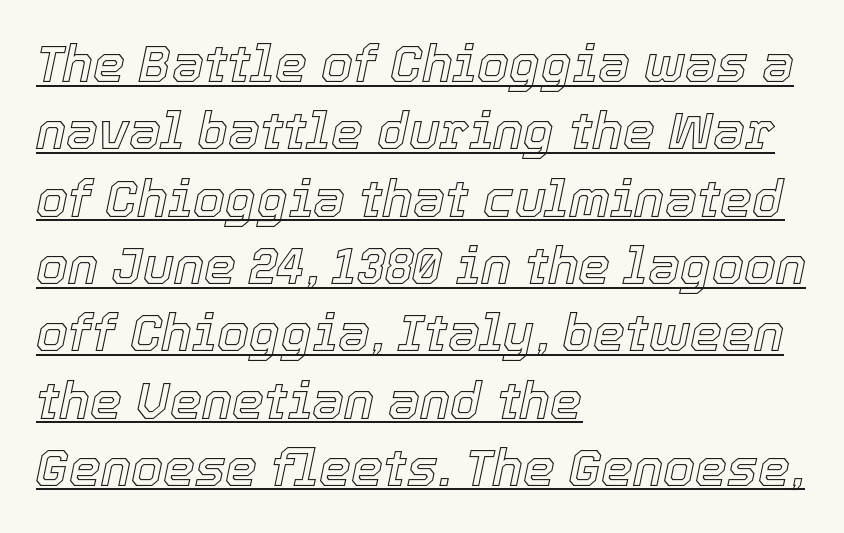
{"italic": "yes", "lean": "right", "slant_degrees": 12, "width": "normal", "x_height": "medium", "monospaced": "no", "underline": "yes", "align": "left", "line_spacing": "normal", "line_spacing_ratio": 1.32, "letter_spacing": "normal", "letter_spacing_em": 0.0, "glyph_px": 51}
